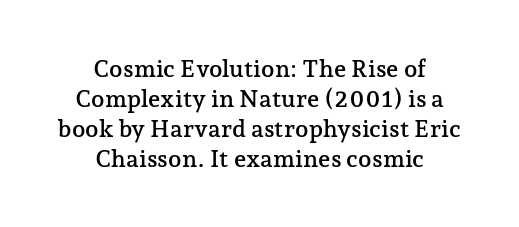
The image shows 24 px text type, upright; set centered, normal line spacing (1.25x), normal letter spacing, not underlined.
